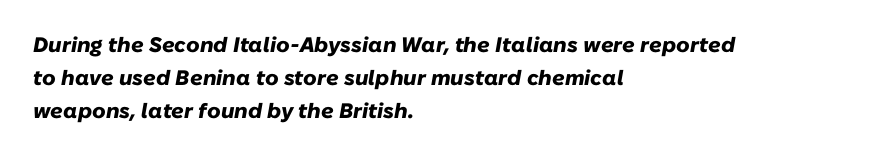
The image shows 21 px bold type, italic (leaning right); set left-aligned, normal line spacing (1.56x), normal letter spacing, not underlined.
